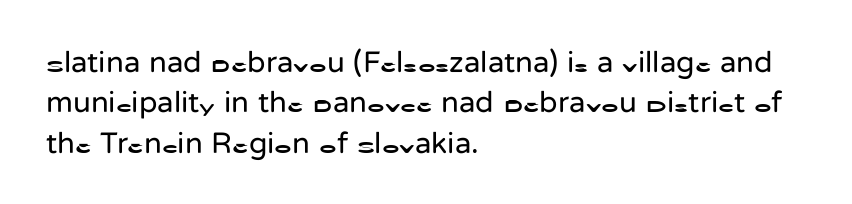
Q: Is the text bold? A: No.
Q: Is the text italic (slanted)? A: No, it is upright.
Q: Is the typeface a serif or a sans-serif typeface? A: Sans-serif.
Q: Is the text underlined? A: No.
Q: How is the paragraph aligned? A: Left-aligned.
Q: Is the spacing between letters normal or unusually wide? A: Normal.
Q: Is the spacing between lines tight, normal or loose? A: Normal.
Q: Width (condensed, normal, or wide)? A: Normal.
Q: Stroke contrast? A: Low.
Q: x-height? A: Medium.
Q: Monospaced? A: No.
